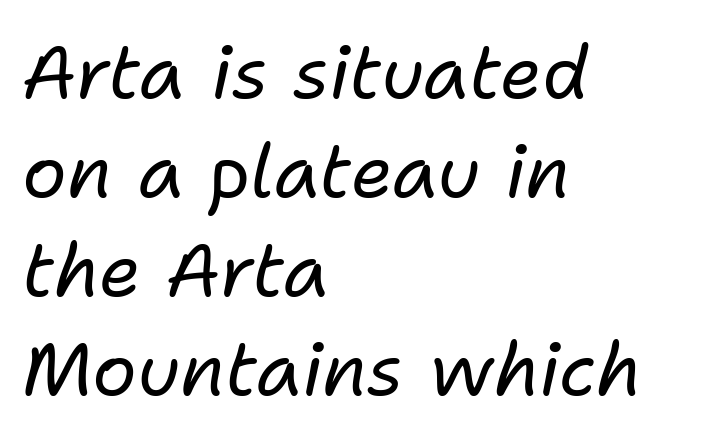
{"italic": "yes", "lean": "right", "slant_degrees": 11, "bold": "no", "weight": "regular", "width": "normal", "stroke_contrast": "low", "x_height": "medium", "monospaced": "no", "underline": "no", "align": "left", "line_spacing": "normal", "line_spacing_ratio": 1.34, "letter_spacing": "normal", "letter_spacing_em": 0.0, "glyph_px": 74}
